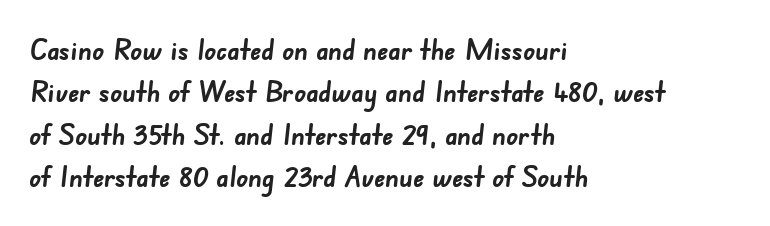
The image shows 29 px semibold sans-serif type; set left-aligned, normal line spacing (1.46x), normal letter spacing, not underlined; low stroke contrast and a small x-height.
